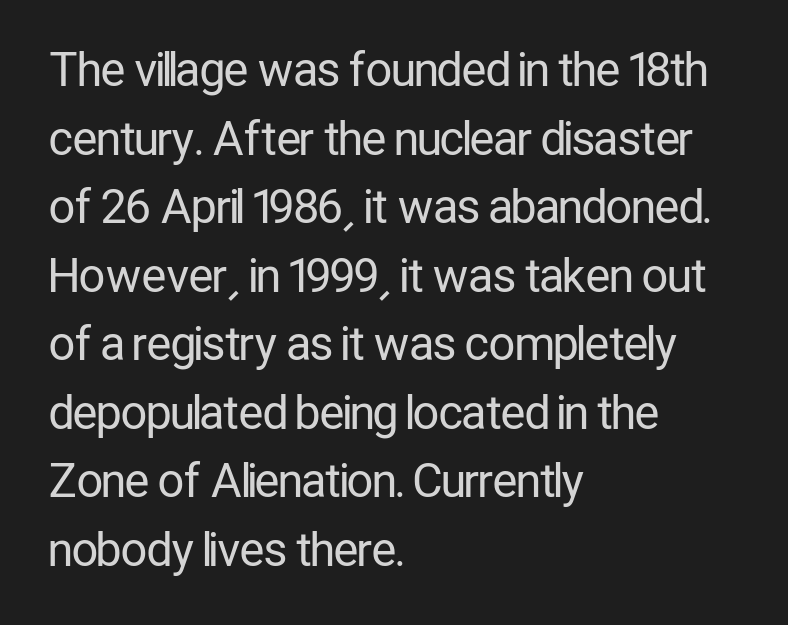
{"serif": "no", "italic": "no", "bold": "no", "weight": "regular", "width": "condensed", "stroke_contrast": "low", "x_height": "medium", "monospaced": "no", "underline": "no", "align": "left", "line_spacing": "normal", "line_spacing_ratio": 1.49, "letter_spacing": "normal", "letter_spacing_em": 0.0, "glyph_px": 46}
